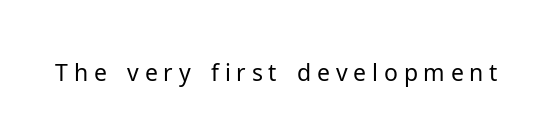
Q: Is the text bold? A: No.
Q: Is the text italic (slanted)? A: No, it is upright.
Q: Is the text underlined? A: No.
Q: Is the spacing between letters normal or unusually wide? A: Unusually wide.
